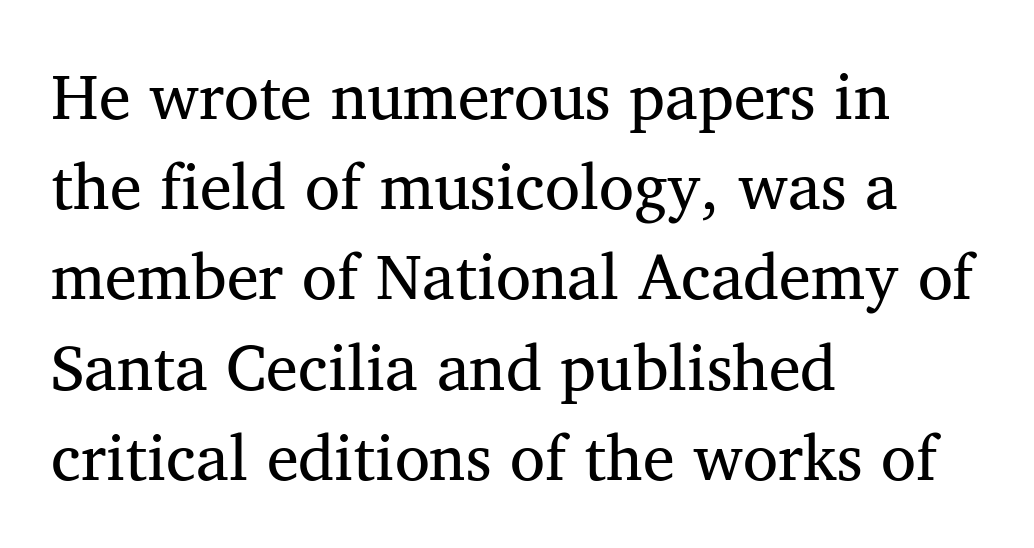
Compared with typical paragraphs, the rows here are spaced about the same. These lines keep a tight, regular rhythm from letter to letter. On a weight scale, this lands at 450 or below. This is serif lettering, the kind often seen in printed books. The face used here is proportionally spaced, like ordinary book or web type.
